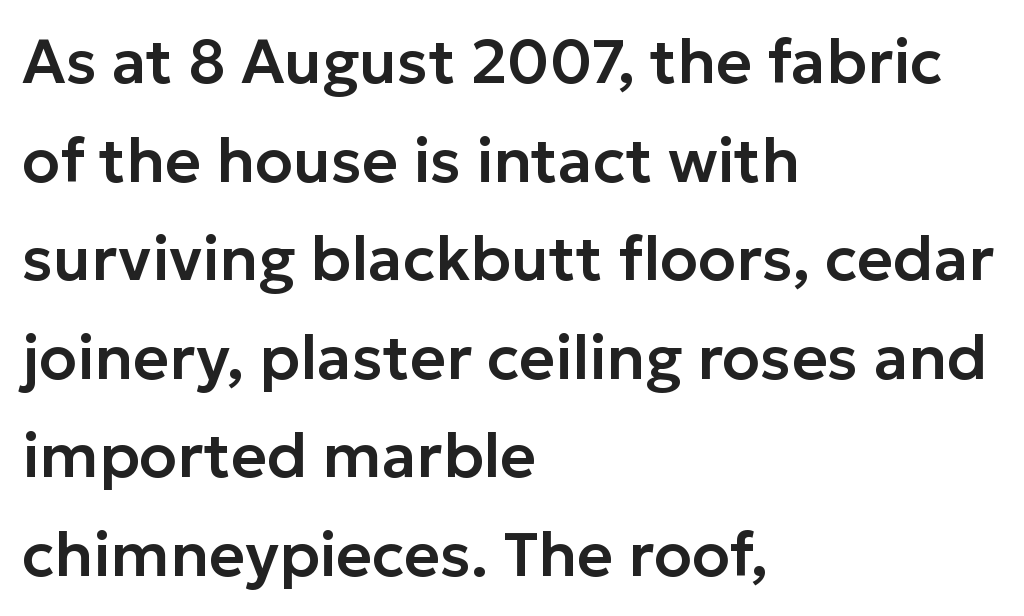
{"serif": "no", "italic": "no", "width": "normal", "stroke_contrast": "low", "x_height": "medium", "monospaced": "no", "underline": "no", "align": "left", "line_spacing": "normal", "line_spacing_ratio": 1.59, "letter_spacing": "normal", "letter_spacing_em": 0.0, "glyph_px": 62}
